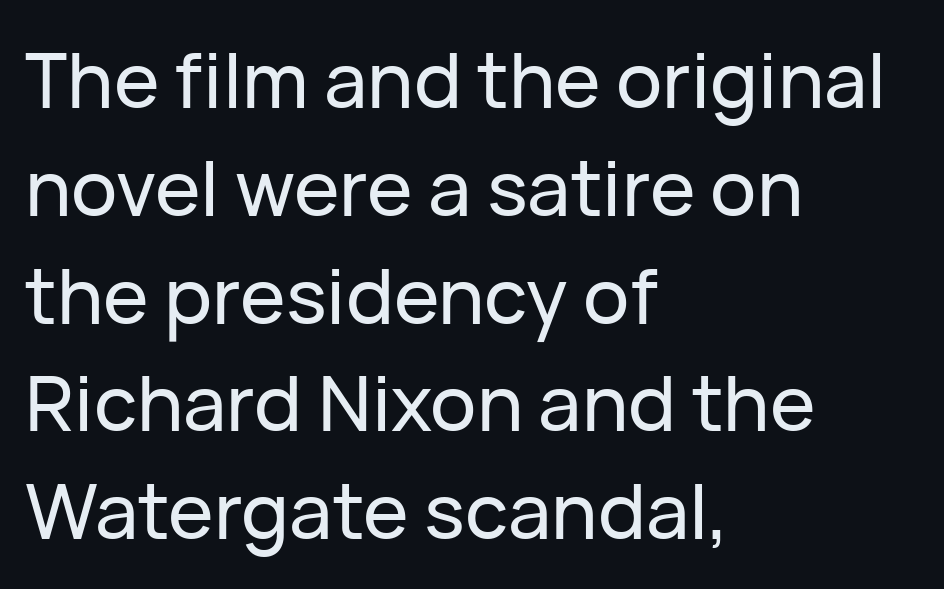
{"serif": "no", "italic": "no", "width": "normal", "stroke_contrast": "low", "x_height": "medium", "monospaced": "no", "underline": "no", "align": "left", "line_spacing": "normal", "line_spacing_ratio": 1.4, "letter_spacing": "normal", "letter_spacing_em": 0.0, "glyph_px": 77}
